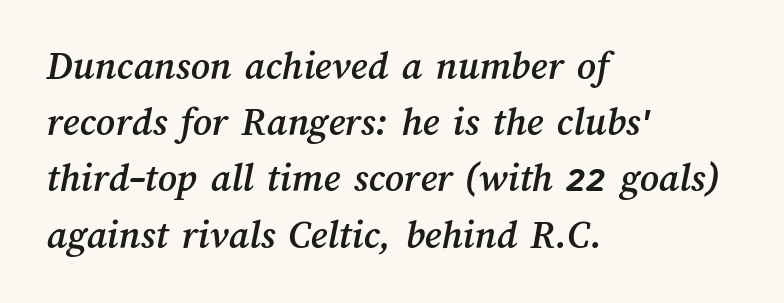
Q: Is the text underlined? A: No.
Q: How is the paragraph aligned? A: Left-aligned.
Q: Is the spacing between letters normal or unusually wide? A: Normal.
Q: Is the spacing between lines tight, normal or loose? A: Normal.
Q: Width (condensed, normal, or wide)? A: Normal.
Q: Stroke contrast? A: Medium.
Q: x-height? A: Medium.
Q: Monospaced? A: No.
